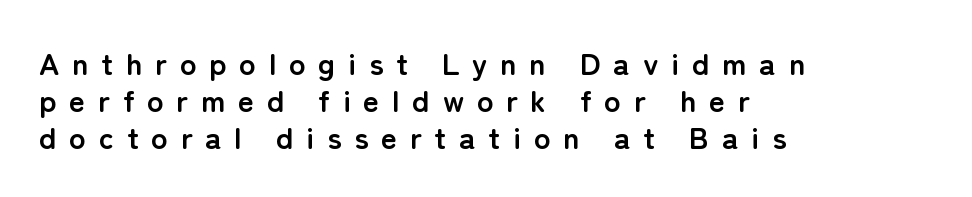
You can tell from the bare stems that sans-serif type was used. Students, note that the glyphs here are deliberately spaced far apart. Looks like regular typesetting: each glyph gets only the width it needs. The specimen reads as upright at a glance. Lines of text with bare space underneath. Is the type bold? Yes — the strokes are clearly thick and heavy.
